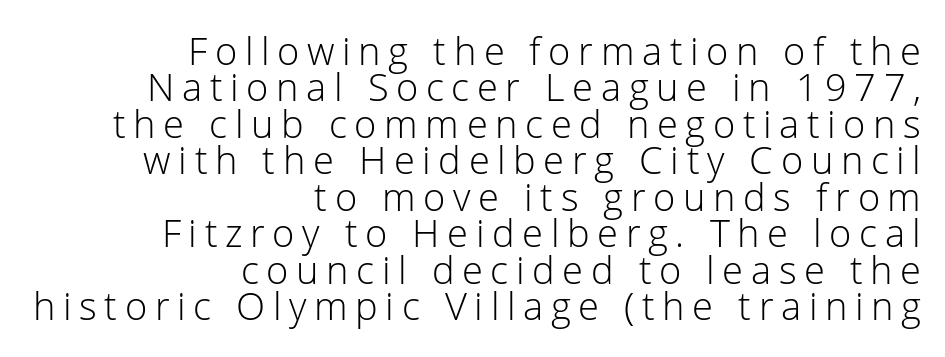
The image shows 38 px light sans-serif type, upright; set right-aligned, tight line spacing (0.96x), unusually wide letter spacing (+0.2 em), not underlined; low stroke contrast and a medium x-height.
